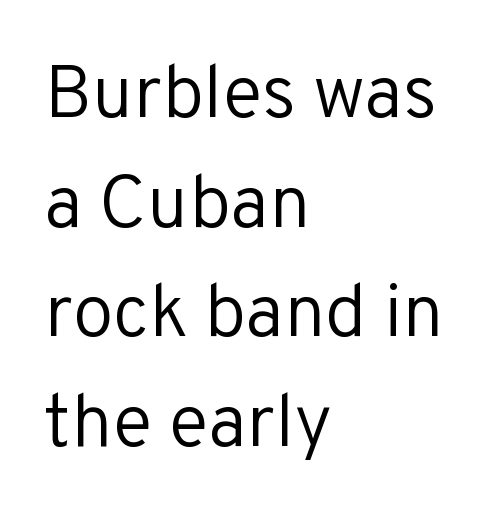
{"serif": "no", "italic": "no", "bold": "no", "weight": "regular", "width": "normal", "stroke_contrast": "low", "x_height": "medium", "monospaced": "no", "underline": "no", "align": "left", "line_spacing": "normal", "line_spacing_ratio": 1.48, "letter_spacing": "normal", "letter_spacing_em": 0.0, "glyph_px": 74}
